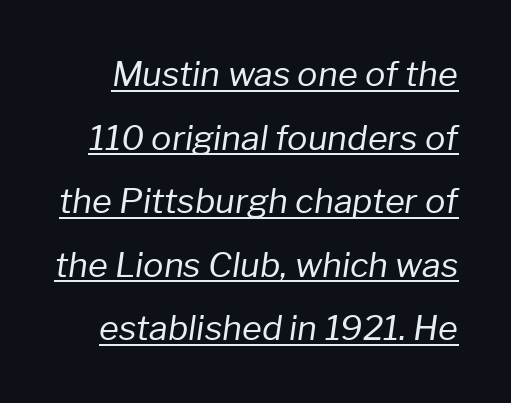
{"italic": "yes", "lean": "right", "slant_degrees": 8, "bold": "no", "weight": "regular", "width": "normal", "stroke_contrast": "low", "x_height": "medium", "monospaced": "no", "underline": "yes", "line_spacing_ratio": 1.87, "letter_spacing": "normal", "letter_spacing_em": 0.0, "glyph_px": 34}
